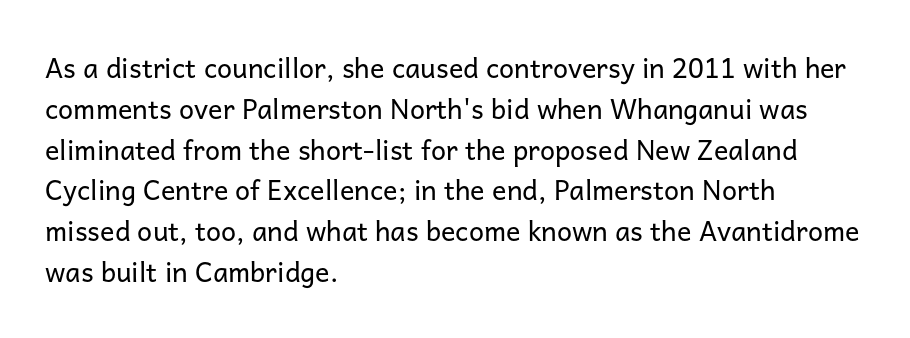
The image shows 27 px text type, upright; set left-aligned, normal line spacing (1.51x), normal letter spacing, not underlined.
